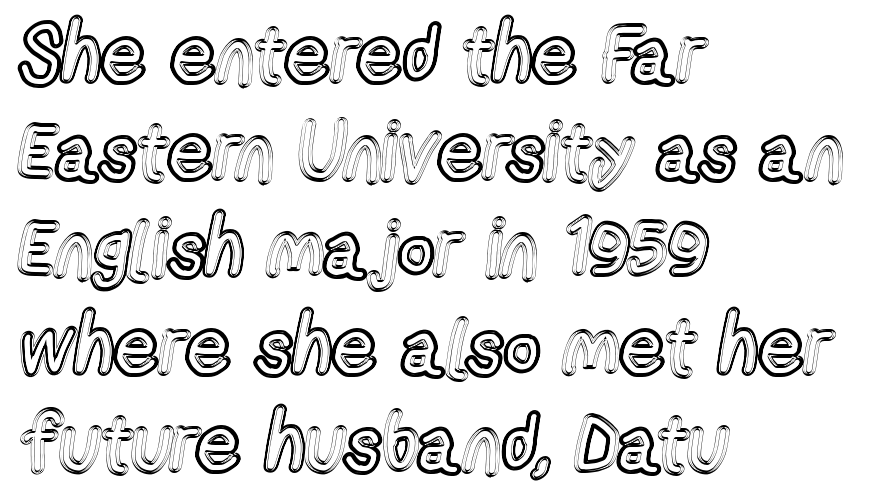
Q: Is the text italic (slanted)? A: Yes.
Q: Is the text underlined? A: No.
Q: How is the paragraph aligned? A: Left-aligned.
Q: Is the spacing between letters normal or unusually wide? A: Normal.
Q: Width (condensed, normal, or wide)? A: Condensed.
Q: x-height? A: Medium.
Q: Monospaced? A: No.
